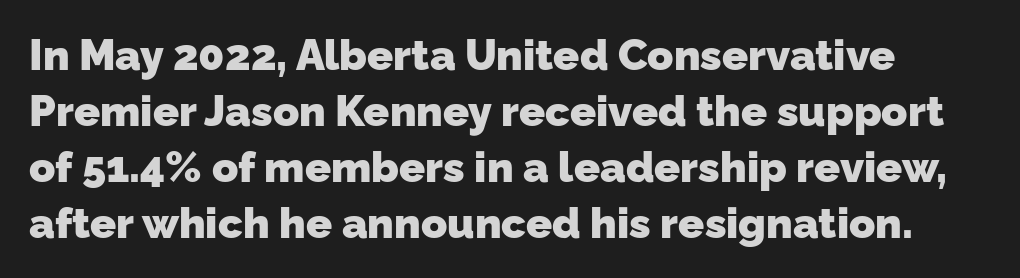
{"serif": "no", "bold": "yes", "weight": "heavy", "width": "normal", "stroke_contrast": "low", "x_height": "medium", "monospaced": "no", "underline": "no", "line_spacing": "normal", "line_spacing_ratio": 1.3, "letter_spacing": "normal", "letter_spacing_em": 0.0, "glyph_px": 43}
